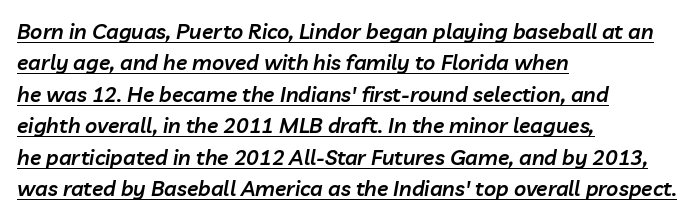
{"italic": "yes", "lean": "right", "slant_degrees": 10, "bold": "semi", "underline": "yes", "align": "left", "line_spacing": "normal", "line_spacing_ratio": 1.5, "letter_spacing": "normal", "letter_spacing_em": 0.0, "glyph_px": 21}
